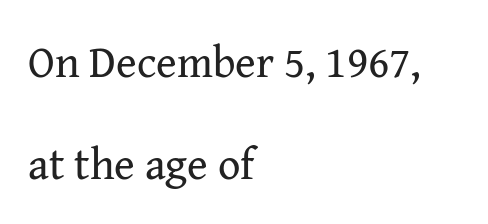
Short note: letters normally spaced. In terms of posture, this sample is upright. Nothing heavy about these letters — not bold at all. Vertically, the passage feels expansive, rows floating well apart. One-word summary of the alignment: left. A typesetter would call this proportional, since set widths differ per character.
